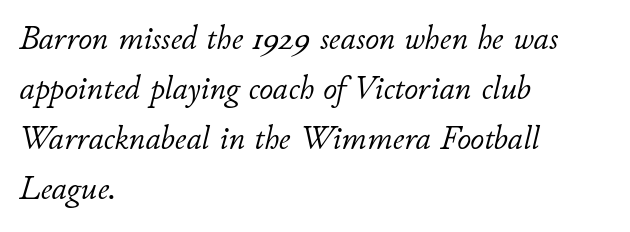
Q: Is the text bold? A: No.
Q: Is the text italic (slanted)? A: Yes, it leans right by about 11 degrees.
Q: Is the text underlined? A: No.
Q: How is the paragraph aligned? A: Left-aligned.
Q: Is the spacing between letters normal or unusually wide? A: Normal.
Q: Is the spacing between lines tight, normal or loose? A: Normal.
Q: Width (condensed, normal, or wide)? A: Normal.
Q: Stroke contrast? A: Low.
Q: x-height? A: Small.
Q: Monospaced? A: No.
